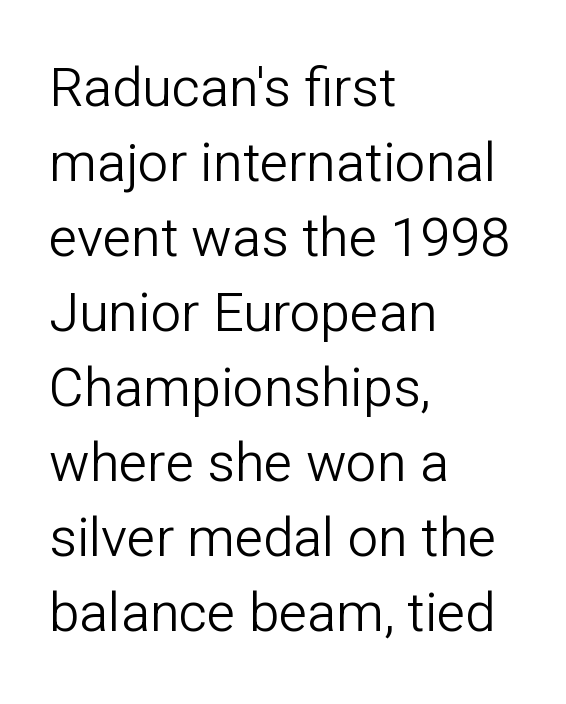
The image shows 54 px light sans-serif type, upright; set left-aligned, normal line spacing (1.39x), normal letter spacing, not underlined; low stroke contrast and a medium x-height.
